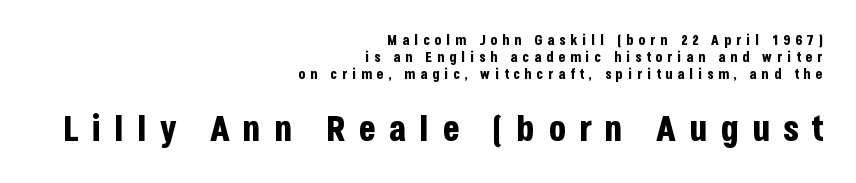
Q: Is the text bold? A: Yes.
Q: Is the text italic (slanted)? A: No, it is upright.
Q: Is the typeface a serif or a sans-serif typeface? A: Sans-serif.
Q: Is the text underlined? A: No.
Q: How is the paragraph aligned? A: Right-aligned.
Q: Is the spacing between letters normal or unusually wide? A: Unusually wide.
Q: Which block of text is set in a larger size, the first (top) or the second (bottom)? A: The second (bottom) one.
Q: Width (condensed, normal, or wide)? A: Condensed.
Q: Stroke contrast? A: Low.
Q: x-height? A: Large.
Q: Monospaced? A: No.
